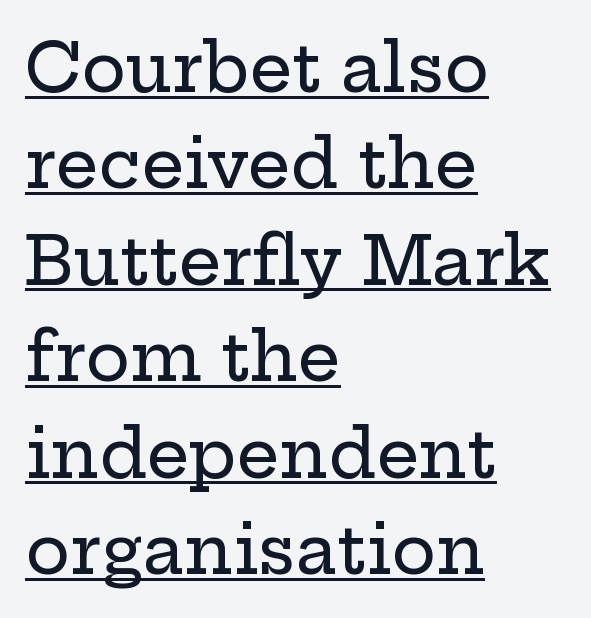
The string is rendered with underlining switched on. These lines are set flush left with a ragged right edge. Standard letterfit; no display-style spreading of the glyphs. Horizontal bands of white between lines are of average thickness. The face used here is proportionally spaced, like ordinary book or web type. Font category for this specimen: serif.
